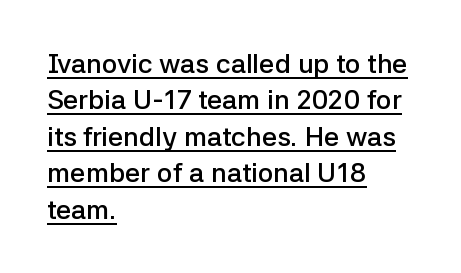
Q: Is the text bold? A: Semi-bold.
Q: Is the text italic (slanted)? A: No, it is upright.
Q: Is the text underlined? A: Yes.
Q: How is the paragraph aligned? A: Left-aligned.
Q: Is the spacing between letters normal or unusually wide? A: Normal.
Q: Is the spacing between lines tight, normal or loose? A: Normal.
